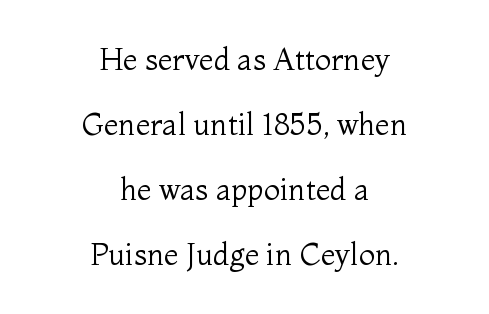
{"serif": "yes", "italic": "no", "bold": "no", "weight": "regular", "width": "normal", "stroke_contrast": "medium", "x_height": "medium", "monospaced": "no", "underline": "no", "align": "center", "line_spacing": "loose", "line_spacing_ratio": 2.17, "letter_spacing": "normal", "letter_spacing_em": 0.0, "glyph_px": 30}
